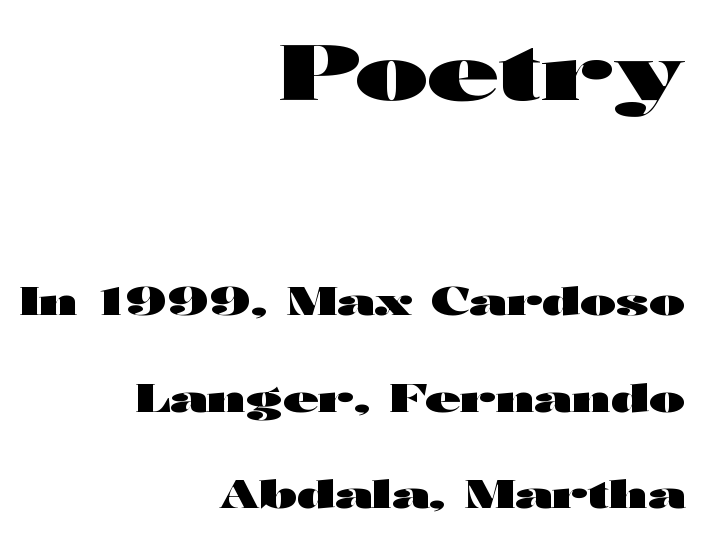
The image shows 78 px heavy, wide type, upright; set right-aligned, loose line spacing (2.48x), normal letter spacing, not underlined; the first (top) block is 2.0x larger; high stroke contrast and a medium x-height.
